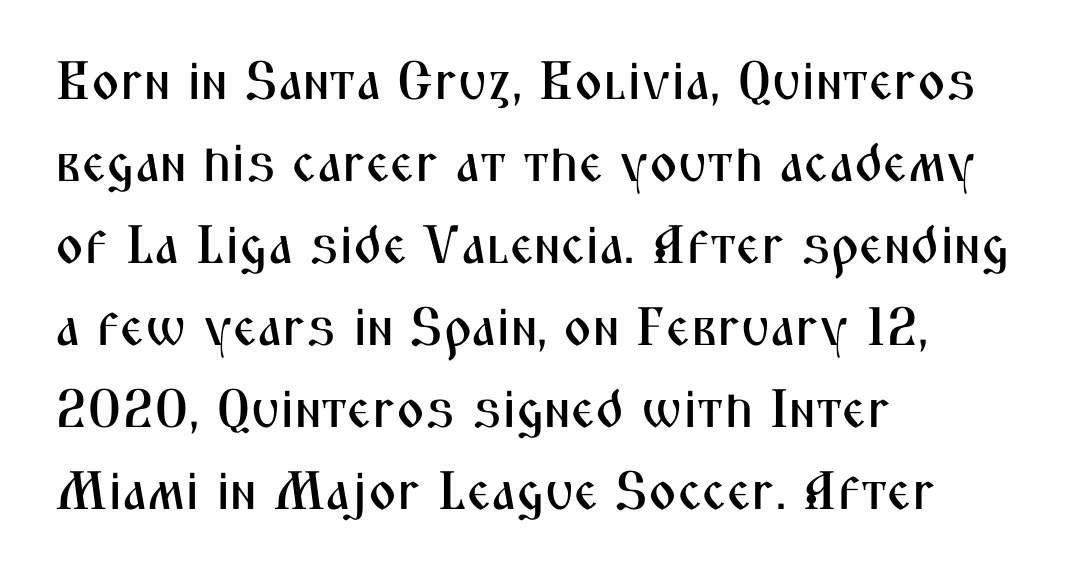
{"serif": "no", "italic": "no", "width": "condensed", "stroke_contrast": "medium", "x_height": "medium", "monospaced": "no", "underline": "no", "align": "left", "line_spacing": "normal", "line_spacing_ratio": 1.52, "letter_spacing": "normal", "letter_spacing_em": 0.0, "glyph_px": 54}
